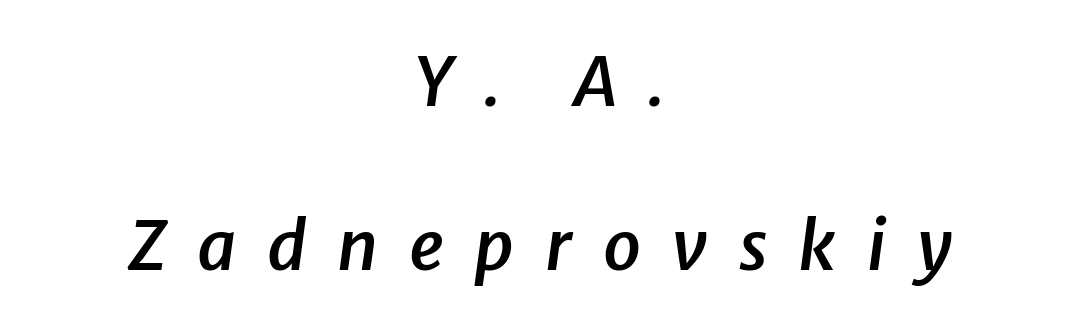
The image shows 68 px semibold type, italic (leaning right); set centered, loose line spacing (2.41x), unusually wide letter spacing (+0.45 em), not underlined; low stroke contrast and a medium x-height.
